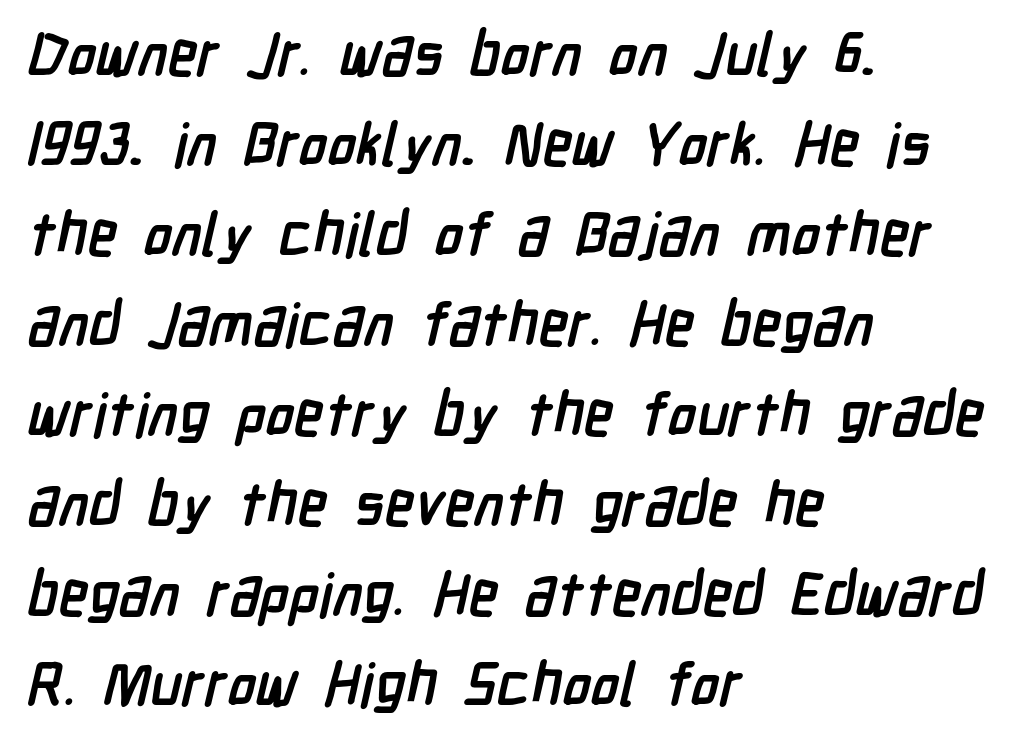
Layout note: lines flush left. Typographically, this falls in the sans-serif category. The line texture is even and compact thanks to regular tracking. The space directly below the letters is spotless. Think of a printed novel: that variable character pitch is what you see here. Summary of weight: heavy, a full bold.
